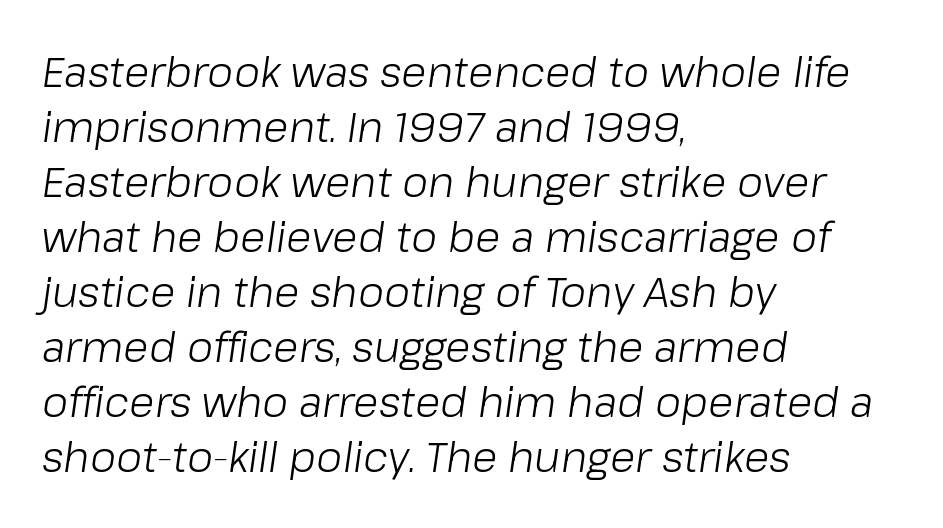
A typesetter would mark this as italic. Here the designer chose a conventional face with non-uniform glyph widths. Between one letter and the next there's only the usual sliver of space. Unbolded letterforms with no extra heft.
